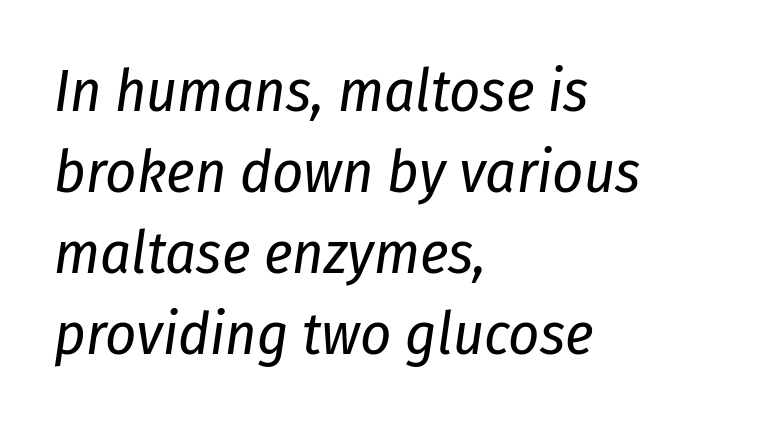
{"italic": "yes", "lean": "right", "slant_degrees": 8, "bold": "no", "weight": "regular", "width": "condensed", "stroke_contrast": "low", "x_height": "medium", "monospaced": "no", "underline": "no", "align": "left", "line_spacing": "normal", "line_spacing_ratio": 1.35, "letter_spacing": "normal", "letter_spacing_em": 0.0, "glyph_px": 60}
